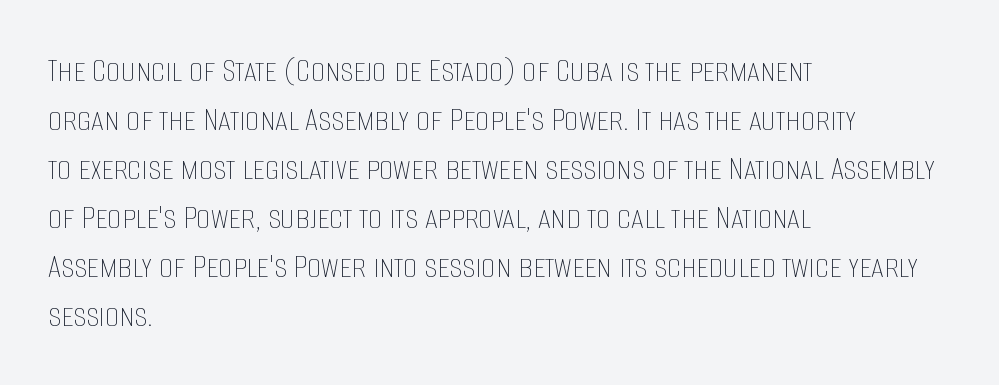
{"italic": "no", "bold": "no", "weight": "thin", "width": "condensed", "stroke_contrast": "low", "x_height": "large", "monospaced": "no", "underline": "no", "align": "left", "line_spacing": "normal", "line_spacing_ratio": 1.36, "letter_spacing": "normal", "letter_spacing_em": 0.0, "glyph_px": 36}
